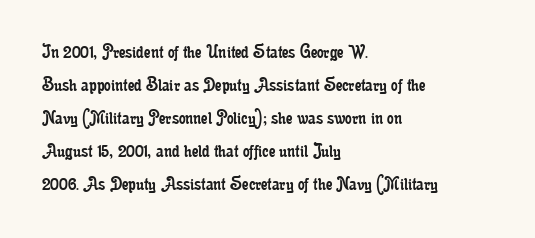
{"italic": "no", "bold": "no", "underline": "no", "align": "left", "line_spacing": "normal", "line_spacing_ratio": 1.57, "letter_spacing": "normal", "letter_spacing_em": 0.0, "glyph_px": 21}
